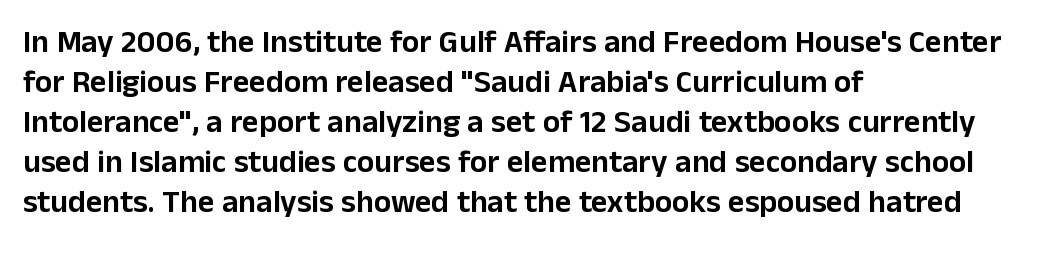
{"serif": "no", "italic": "no", "width": "normal", "stroke_contrast": "low", "x_height": "medium", "monospaced": "no", "underline": "no", "align": "left", "line_spacing": "normal", "line_spacing_ratio": 1.25, "letter_spacing": "normal", "letter_spacing_em": 0.0, "glyph_px": 32}
